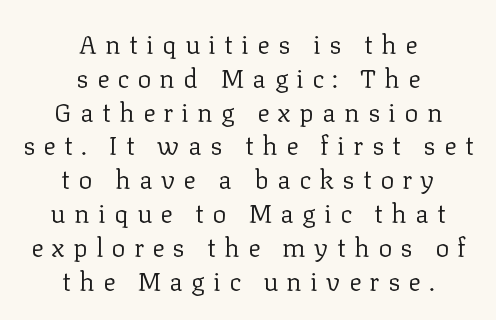
Q: Is the text bold? A: No.
Q: Is the text italic (slanted)? A: No, it is upright.
Q: Is the text underlined? A: No.
Q: How is the paragraph aligned? A: Centered.
Q: Is the spacing between letters normal or unusually wide? A: Unusually wide.
Q: Is the spacing between lines tight, normal or loose? A: Normal.
